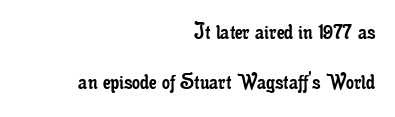
{"italic": "no", "bold": "no", "underline": "no", "align": "right", "line_spacing": "loose", "line_spacing_ratio": 2.01, "letter_spacing": "normal", "letter_spacing_em": 0.0, "glyph_px": 25}
